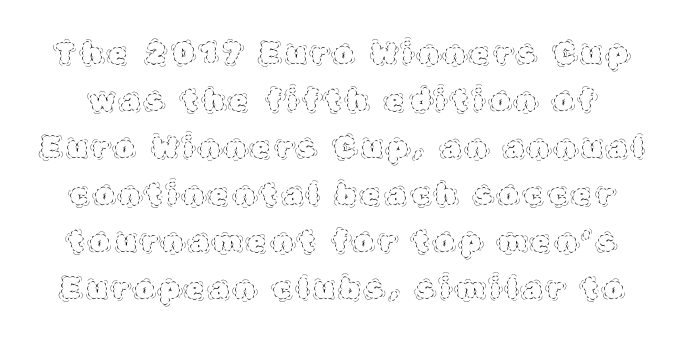
Baseline-to-baseline distance is the conventional proportion of letter height. Proportional: the letters do not fall into vertical columns. Weight class: somewhere from thin through regular. In terms of letterspacing, this is a distinctly airy, spread setting.
